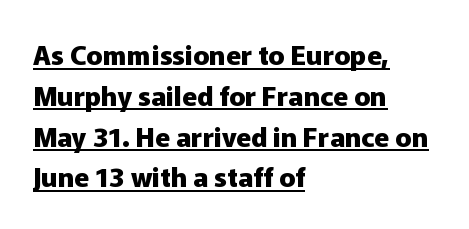
Summary of weight: heavy, a full bold. The face used here appears with an underline applied. Summary of vertical rhythm: regular, with standard interline spacing. If you drew a ruler down the left edge, every line would touch it. Caption: standard tracking, unaltered. Notice how the stems are strictly vertical — no italics here.
